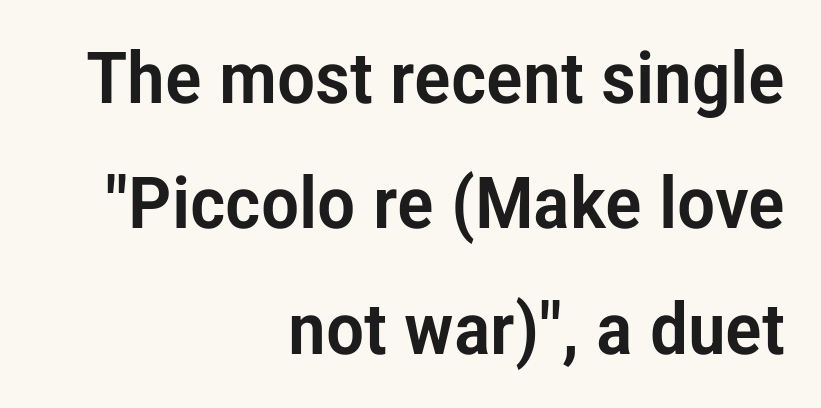
The image shows 72 px condensed sans-serif type, upright; set right-aligned, line spacing 1.74x, normal letter spacing, not underlined; low stroke contrast and a medium x-height.
